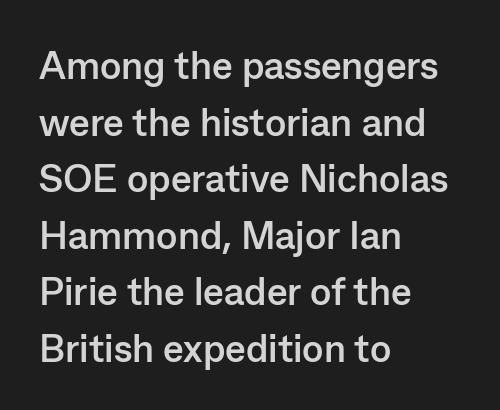
Does the type have serifs? No, each stem ends abruptly. The lines in this sample share a left origin and differ only in where they stop. How are the letters spaced? Ordinarily, with no added tracking. What weight is shown? A full bold with thick strokes. Spacing verdict: proportional, widths tailored to each character.
